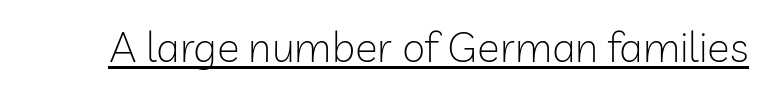
The image shows 42 px light sans-serif type, upright; set normal letter spacing, underlined; low stroke contrast and a medium x-height.
